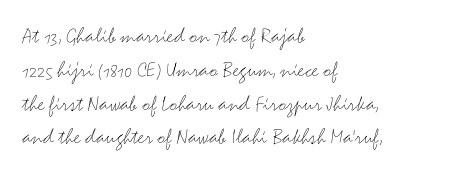
Q: Is the text bold? A: No.
Q: Is the text italic (slanted)? A: Yes.
Q: Is the text underlined? A: No.
Q: How is the paragraph aligned? A: Left-aligned.
Q: Is the spacing between letters normal or unusually wide? A: Normal.
Q: Is the spacing between lines tight, normal or loose? A: Normal.
